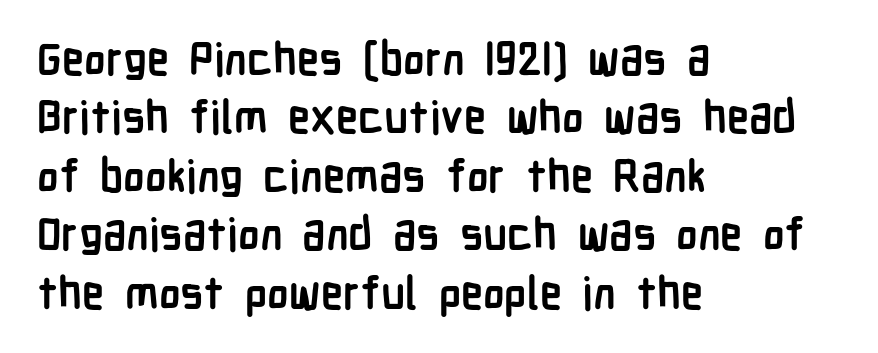
The image shows 45 px semibold, condensed sans-serif type, upright; set left-aligned, normal line spacing (1.3x), normal letter spacing, not underlined; low stroke contrast and a medium x-height.
